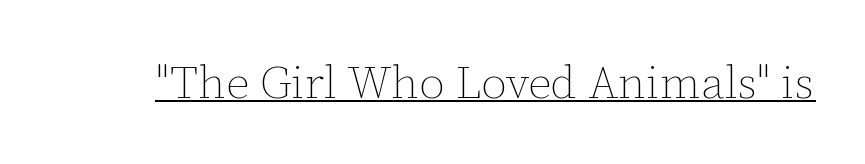
{"italic": "no", "bold": "no", "weight": "thin", "width": "normal", "stroke_contrast": "low", "x_height": "medium", "monospaced": "no", "underline": "yes", "letter_spacing": "normal", "letter_spacing_em": 0.0, "glyph_px": 46}
